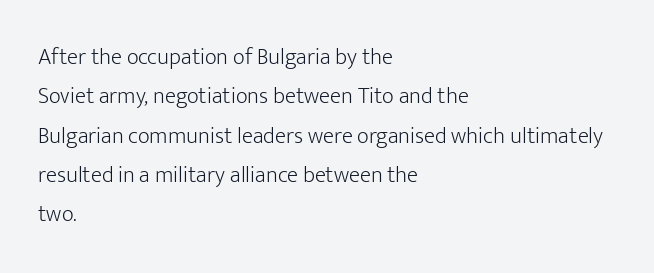
Q: Is the text bold? A: No.
Q: Is the text italic (slanted)? A: No, it is upright.
Q: Is the text underlined? A: No.
Q: How is the paragraph aligned? A: Left-aligned.
Q: Is the spacing between letters normal or unusually wide? A: Normal.
